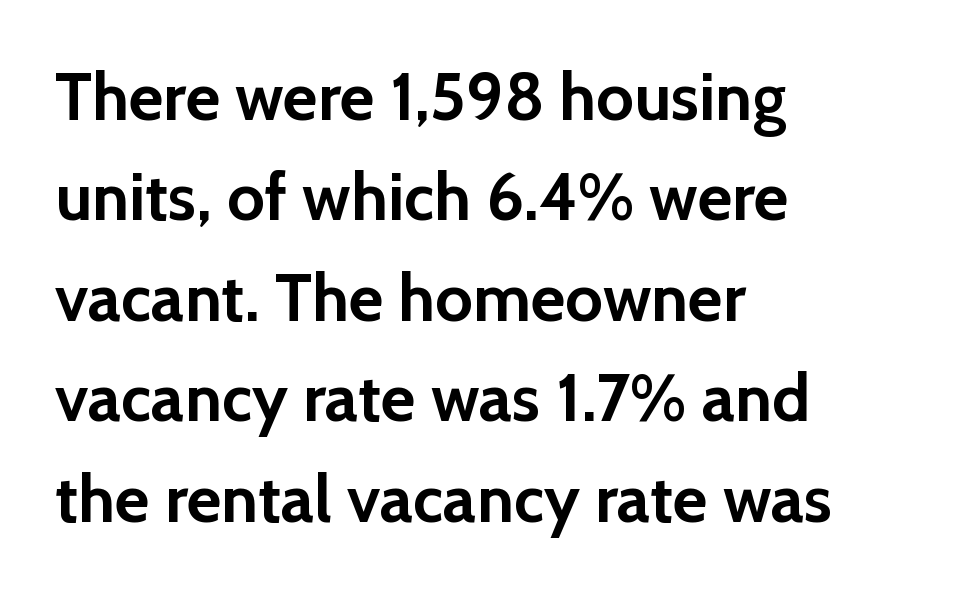
The image shows 67 px semibold sans-serif type, upright; set left-aligned, normal line spacing (1.5x), normal letter spacing, not underlined; a medium x-height.
